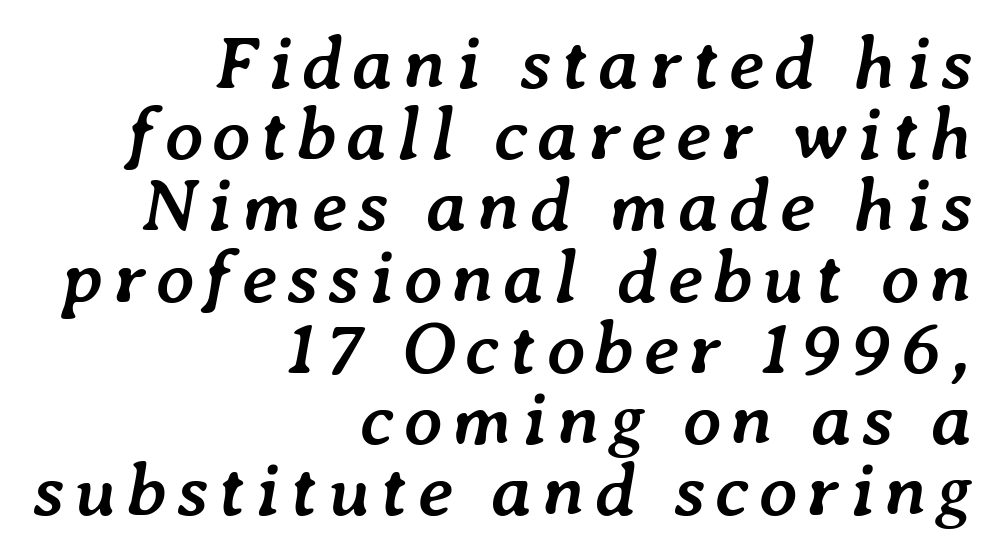
The image shows 75 px semibold type, italic (leaning right); set right-aligned, tight line spacing (0.95x), not underlined; low stroke contrast and a medium x-height.
